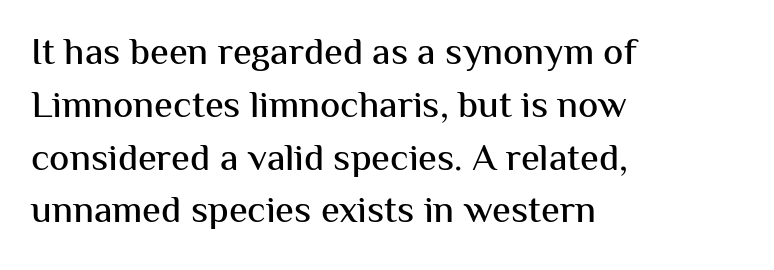
The image shows 38 px sans-serif type, upright; set left-aligned, normal line spacing (1.39x), normal letter spacing, not underlined; medium stroke contrast and a medium x-height.
